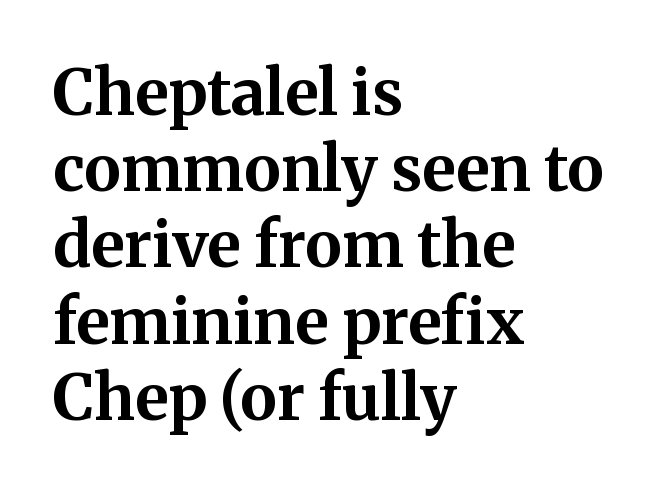
The image shows 63 px bold serif type, upright; set left-aligned, line spacing 1.21x, normal letter spacing, not underlined; medium stroke contrast and a medium x-height.
